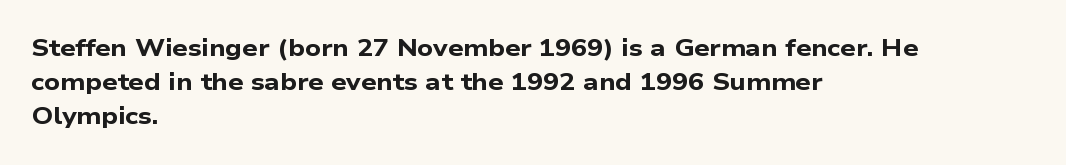
{"bold": "yes", "underline": "no", "align": "left", "line_spacing": "normal", "line_spacing_ratio": 1.42, "letter_spacing": "normal", "letter_spacing_em": 0.0, "glyph_px": 24}
